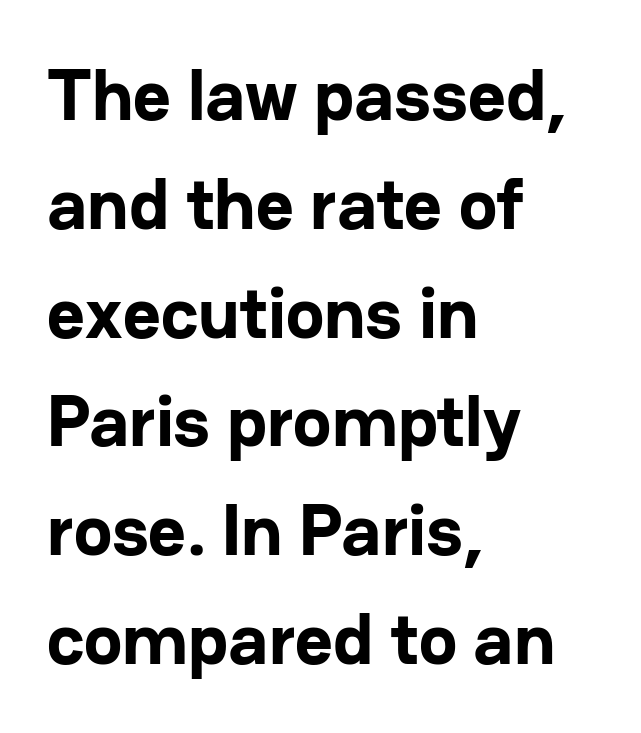
This sample uses plain, unmodified letter spacing. A normal amount of white space separates one row of letters from the next. Which margin do the lines hug? The left one — the right edge is uneven. Just letters on the line, the space beneath them empty.
